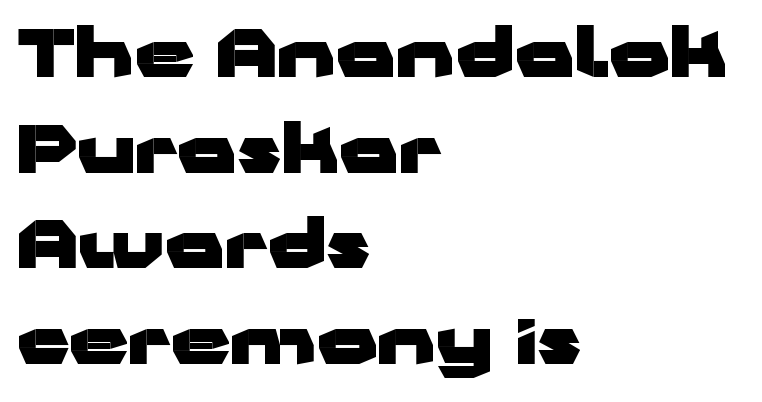
{"serif": "no", "italic": "no", "bold": "yes", "weight": "heavy", "width": "wide", "stroke_contrast": "low", "x_height": "medium", "monospaced": "no", "underline": "no", "align": "left", "line_spacing": "normal", "line_spacing_ratio": 1.45, "letter_spacing": "normal", "letter_spacing_em": 0.0, "glyph_px": 66}
